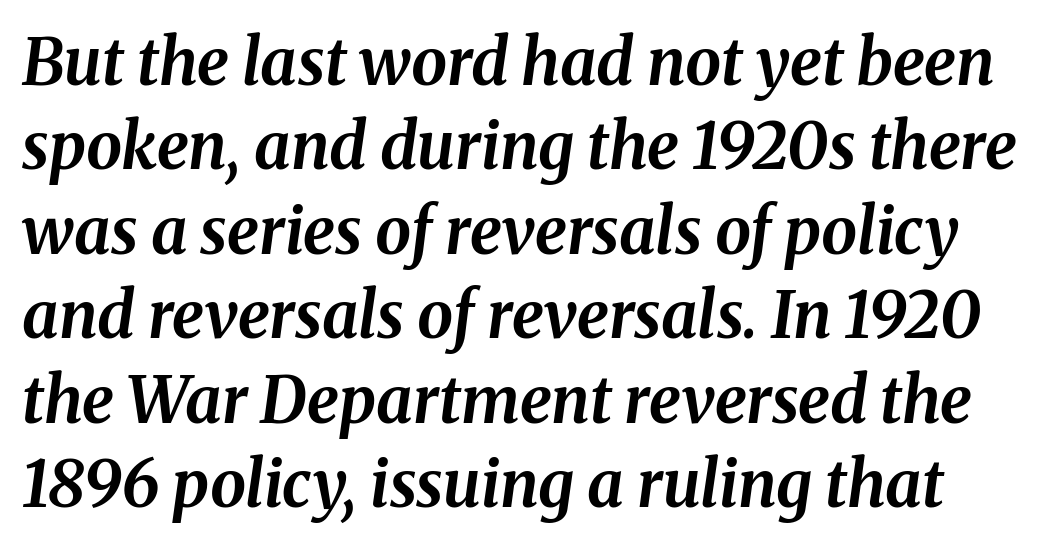
{"italic": "yes", "lean": "right", "slant_degrees": 8, "bold": "yes", "weight": "bold", "width": "normal", "stroke_contrast": "medium", "x_height": "medium", "monospaced": "no", "underline": "no", "line_spacing": "normal", "line_spacing_ratio": 1.32, "letter_spacing": "normal", "letter_spacing_em": 0.0, "glyph_px": 64}
